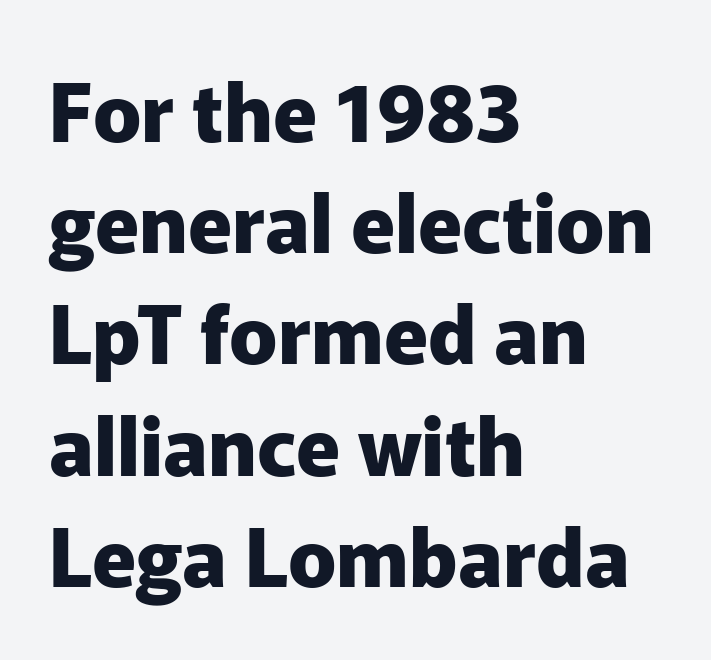
{"serif": "no", "italic": "no", "bold": "yes", "weight": "heavy", "width": "normal", "stroke_contrast": "low", "x_height": "medium", "monospaced": "no", "underline": "no", "align": "left", "line_spacing": "normal", "line_spacing_ratio": 1.39, "letter_spacing": "normal", "letter_spacing_em": 0.0, "glyph_px": 80}
